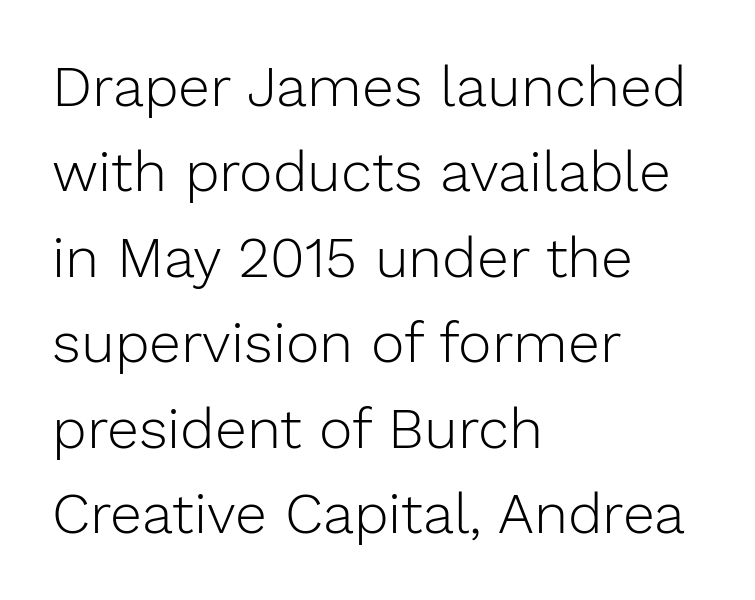
Letterform terminals end flat and unadorned throughout the passage. These lines were composed using upright roman letters. No letter is thick-stroked: the sample isn't bold. The letters advance in unequal steps, a hallmark of proportional type. This rendering features lettering with no underline. Regular leading.
